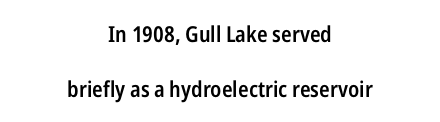
Q: Is the text bold? A: Semi-bold.
Q: Is the text italic (slanted)? A: No, it is upright.
Q: Is the text underlined? A: No.
Q: How is the paragraph aligned? A: Centered.
Q: Is the spacing between letters normal or unusually wide? A: Normal.
Q: Is the spacing between lines tight, normal or loose? A: Loose.
